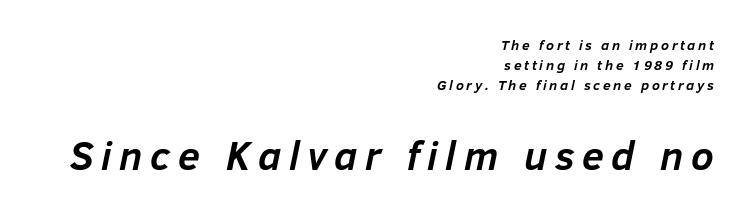
Q: Is the text bold? A: Yes.
Q: Is the text italic (slanted)? A: Yes, it leans right by about 12 degrees.
Q: Is the text underlined? A: No.
Q: How is the paragraph aligned? A: Right-aligned.
Q: Is the spacing between lines tight, normal or loose? A: Normal.
Q: Which block of text is set in a larger size, the first (top) or the second (bottom)? A: The second (bottom) one.
Q: Width (condensed, normal, or wide)? A: Normal.
Q: Stroke contrast? A: Low.
Q: x-height? A: Medium.
Q: Monospaced? A: No.
